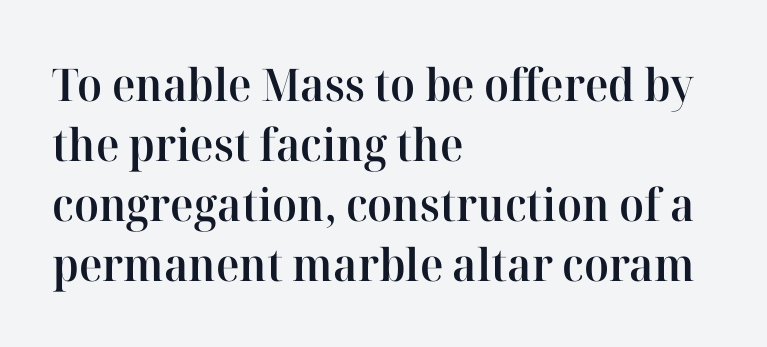
Q: Is the text bold? A: Semi-bold.
Q: Is the text italic (slanted)? A: No, it is upright.
Q: Is the typeface a serif or a sans-serif typeface? A: Serif.
Q: Is the text underlined? A: No.
Q: How is the paragraph aligned? A: Left-aligned.
Q: Is the spacing between letters normal or unusually wide? A: Normal.
Q: Is the spacing between lines tight, normal or loose? A: Normal.
Q: Width (condensed, normal, or wide)? A: Normal.
Q: Stroke contrast? A: High.
Q: x-height? A: Medium.
Q: Monospaced? A: No.
